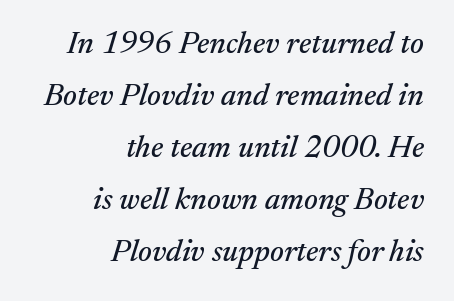
{"serif": "yes", "italic": "yes", "lean": "right", "slant_degrees": 17, "width": "normal", "stroke_contrast": "medium", "x_height": "medium", "monospaced": "no", "underline": "no", "align": "right", "line_spacing": "normal", "line_spacing_ratio": 1.68, "letter_spacing": "normal", "letter_spacing_em": 0.0, "glyph_px": 31}
